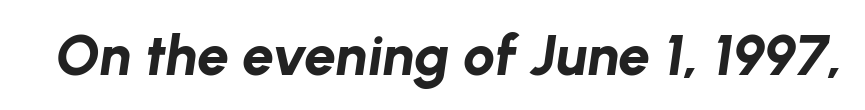
The image shows 57 px bold type, italic (leaning right); set normal letter spacing, not underlined; low stroke contrast and a medium x-height.
